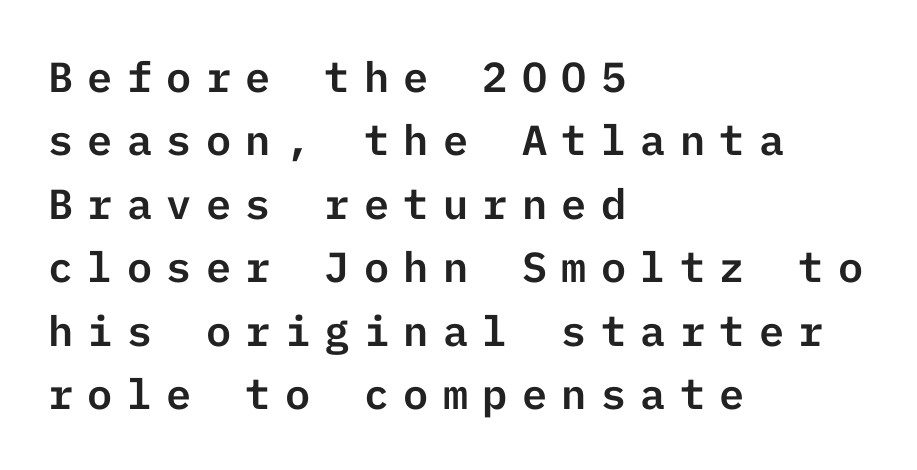
{"serif": "no", "italic": "no", "width": "normal", "stroke_contrast": "low", "x_height": "medium", "underline": "no", "align": "left", "line_spacing": "normal", "line_spacing_ratio": 1.51, "letter_spacing": "wide", "letter_spacing_em": 0.34, "glyph_px": 42}
